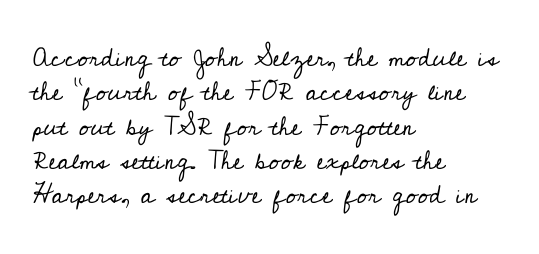
Q: Is the text bold? A: No.
Q: Is the text italic (slanted)? A: Yes.
Q: Is the text underlined? A: No.
Q: How is the paragraph aligned? A: Left-aligned.
Q: Is the spacing between letters normal or unusually wide? A: Normal.
Q: Is the spacing between lines tight, normal or loose? A: Normal.
